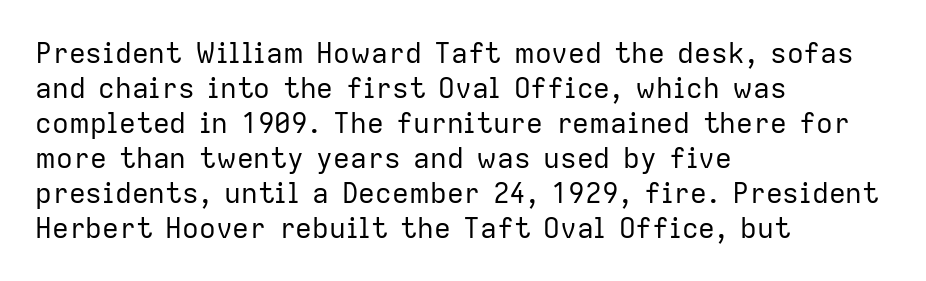
Q: Is the text bold? A: No.
Q: Is the text italic (slanted)? A: No, it is upright.
Q: Is the typeface a serif or a sans-serif typeface? A: Sans-serif.
Q: Is the text underlined? A: No.
Q: How is the paragraph aligned? A: Left-aligned.
Q: Is the spacing between letters normal or unusually wide? A: Normal.
Q: Is the spacing between lines tight, normal or loose? A: Normal.
Q: Width (condensed, normal, or wide)? A: Normal.
Q: Stroke contrast? A: Low.
Q: x-height? A: Medium.
Q: Monospaced? A: No.
